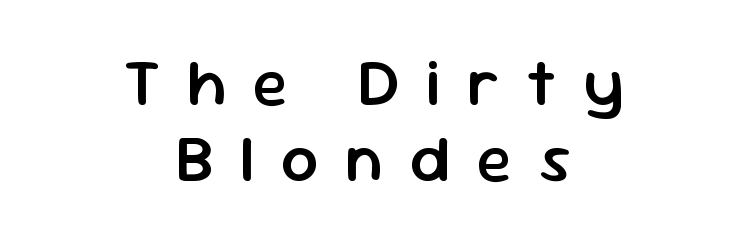
Here the glyphs are tracked loosely, breaking word shapes into spaced letters. Moderately thickened strokes mark this as semibold type. Varying glyph widths throughout — classic text-font behaviour. The compositor balanced each line on the midline. Does the leading feel generous? Not at all — it's pinched. A typesetter would label this face a sans.
